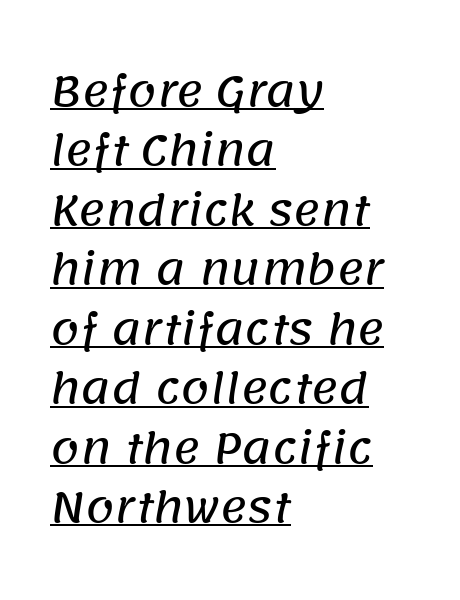
{"serif": "no", "width": "normal", "stroke_contrast": "low", "x_height": "large", "monospaced": "no", "underline": "yes", "align": "left", "line_spacing": "normal", "line_spacing_ratio": 1.45, "letter_spacing": "normal", "letter_spacing_em": 0.0, "glyph_px": 41}
